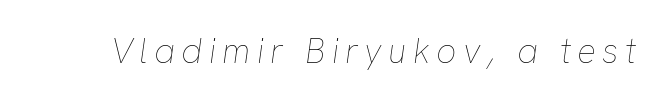
The image shows 35 px thin type, italic (leaning right); set not underlined; low stroke contrast and a medium x-height.
